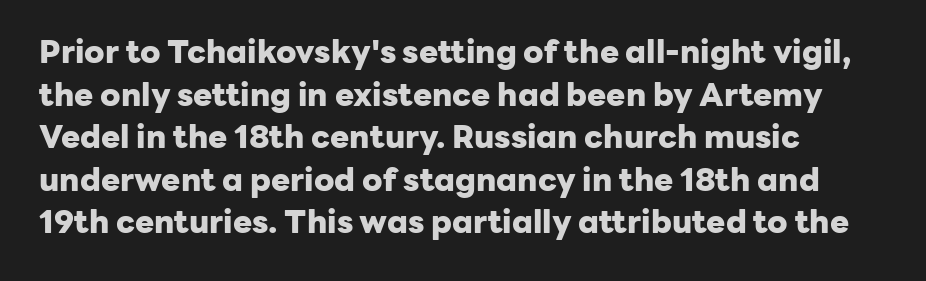
Q: Is the text bold? A: Yes.
Q: Is the text italic (slanted)? A: No, it is upright.
Q: Is the typeface a serif or a sans-serif typeface? A: Sans-serif.
Q: Is the text underlined? A: No.
Q: How is the paragraph aligned? A: Left-aligned.
Q: Is the spacing between letters normal or unusually wide? A: Normal.
Q: Is the spacing between lines tight, normal or loose? A: Normal.
Q: Width (condensed, normal, or wide)? A: Normal.
Q: Stroke contrast? A: Low.
Q: x-height? A: Medium.
Q: Monospaced? A: No.
